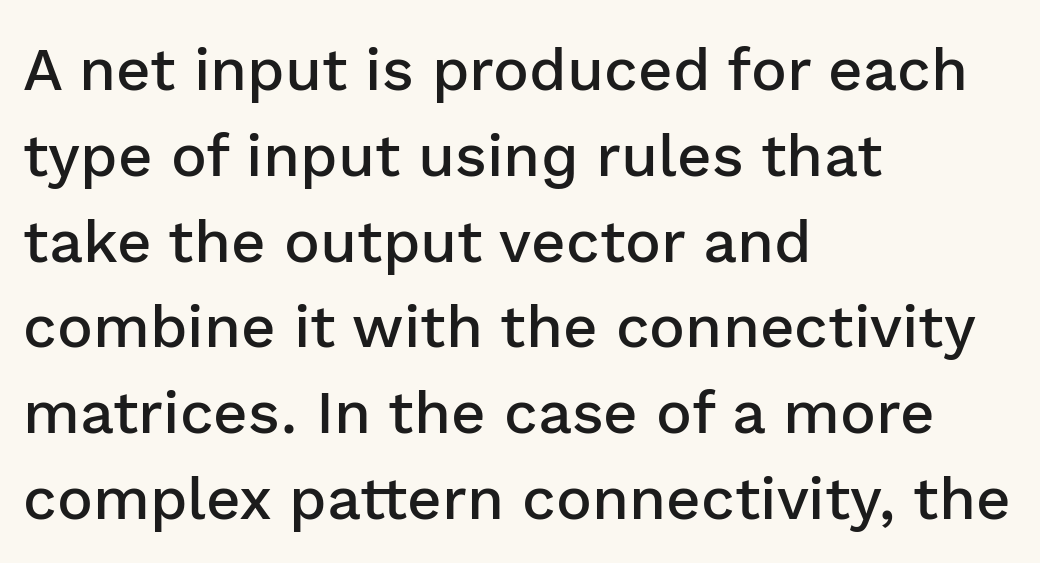
Q: Is the text bold? A: Semi-bold.
Q: Is the text italic (slanted)? A: No, it is upright.
Q: Is the typeface a serif or a sans-serif typeface? A: Sans-serif.
Q: Is the text underlined? A: No.
Q: How is the paragraph aligned? A: Left-aligned.
Q: Is the spacing between letters normal or unusually wide? A: Normal.
Q: Is the spacing between lines tight, normal or loose? A: Normal.
Q: Width (condensed, normal, or wide)? A: Normal.
Q: Stroke contrast? A: Low.
Q: x-height? A: Medium.
Q: Monospaced? A: No.
